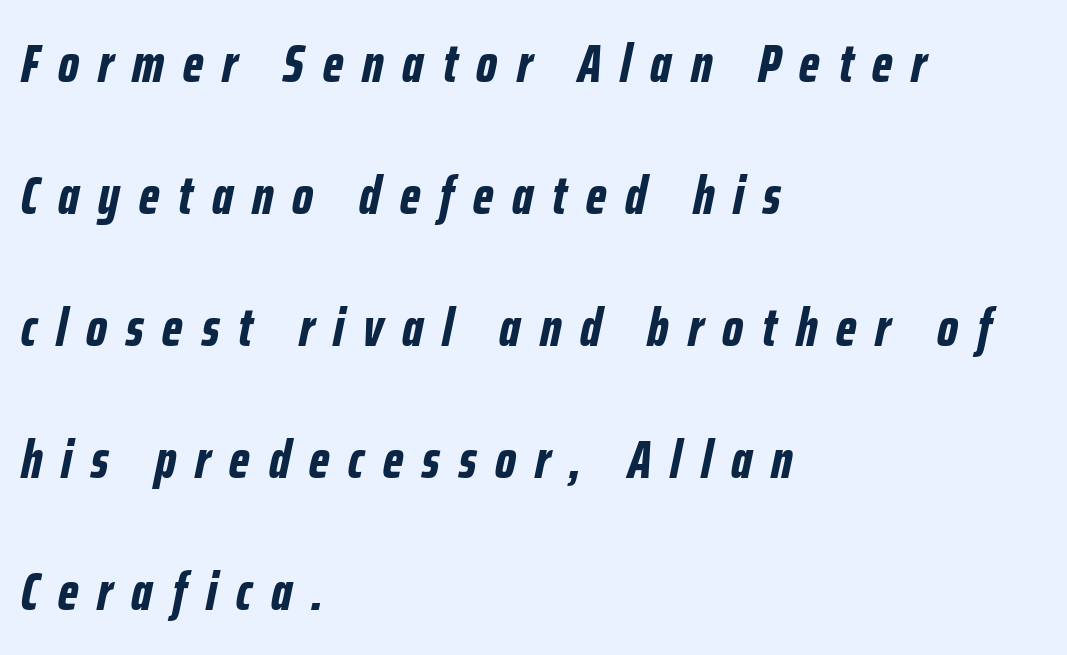
The sample has been set heavy, in full bold. Tracking here is generous; glyphs stand well apart from one another. Every character sits at an angle, as italics do. Airy leading.
